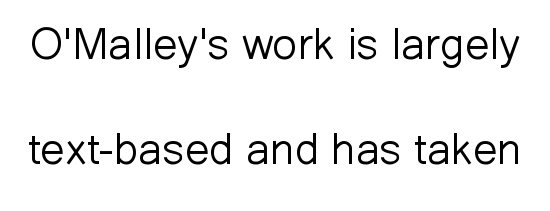
{"serif": "no", "italic": "no", "bold": "no", "weight": "light", "width": "normal", "stroke_contrast": "low", "x_height": "medium", "monospaced": "no", "underline": "no", "line_spacing": "loose", "line_spacing_ratio": 2.38, "letter_spacing": "normal", "letter_spacing_em": 0.0, "glyph_px": 44}
